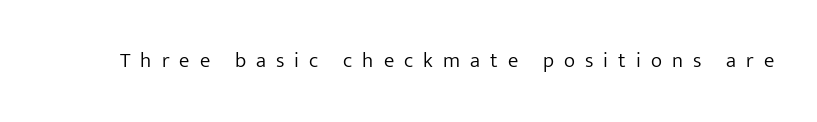
{"italic": "no", "bold": "no", "underline": "no", "letter_spacing": "wide", "letter_spacing_em": 0.48, "glyph_px": 21}
